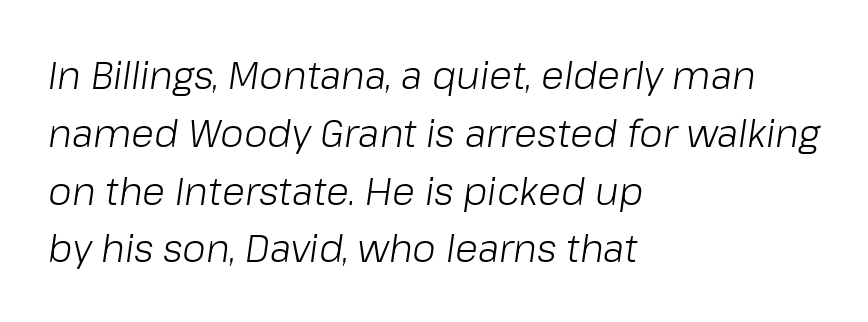
The image shows 38 px light type, italic (leaning right); set left-aligned, normal line spacing (1.52x), normal letter spacing, not underlined; low stroke contrast and a medium x-height.
